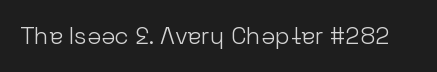
Q: Is the text bold? A: No.
Q: Is the text italic (slanted)? A: No, it is upright.
Q: Is the text underlined? A: No.
Q: Is the spacing between letters normal or unusually wide? A: Normal.
